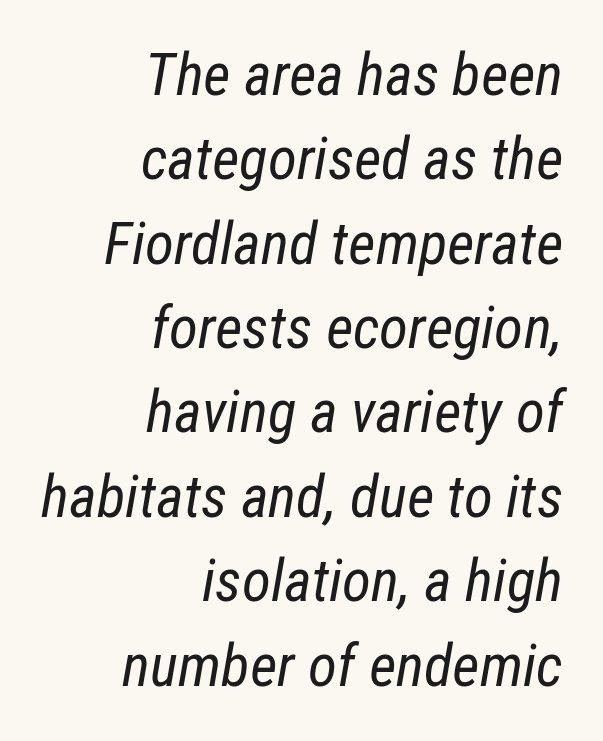
The image shows 59 px regular-weight, condensed type, italic (leaning right); set right-aligned, normal line spacing (1.43x), normal letter spacing, not underlined; low stroke contrast and a medium x-height.
